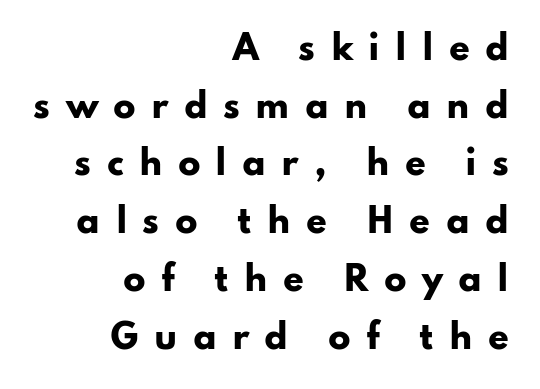
Q: Is the text bold? A: Yes.
Q: Is the text italic (slanted)? A: No, it is upright.
Q: Is the typeface a serif or a sans-serif typeface? A: Sans-serif.
Q: Is the text underlined? A: No.
Q: How is the paragraph aligned? A: Right-aligned.
Q: Is the spacing between letters normal or unusually wide? A: Unusually wide.
Q: Width (condensed, normal, or wide)? A: Wide.
Q: Stroke contrast? A: Low.
Q: x-height? A: Small.
Q: Monospaced? A: No.
